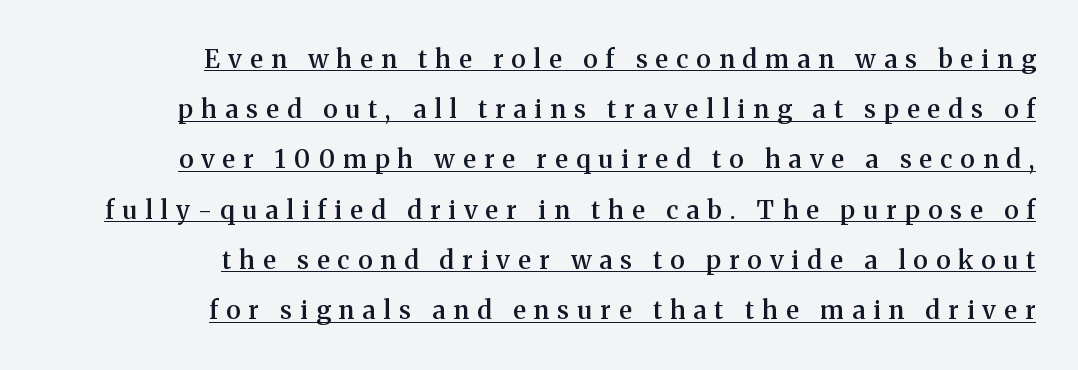
The image shows 25 px text type, upright; set right-aligned, loose line spacing (2.01x), unusually wide letter spacing (+0.33 em), underlined.
